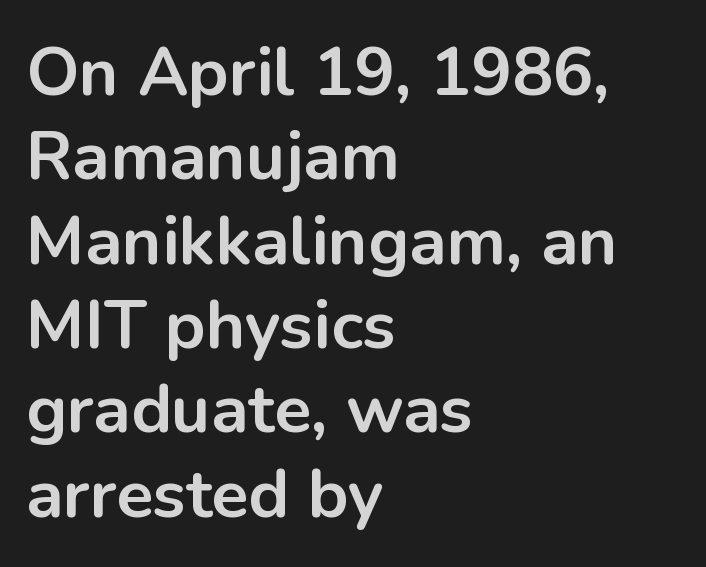
{"serif": "no", "italic": "no", "bold": "yes", "weight": "bold", "width": "normal", "stroke_contrast": "low", "x_height": "medium", "monospaced": "no", "underline": "no", "align": "left", "line_spacing_ratio": 1.24, "letter_spacing": "normal", "letter_spacing_em": 0.0, "glyph_px": 68}
